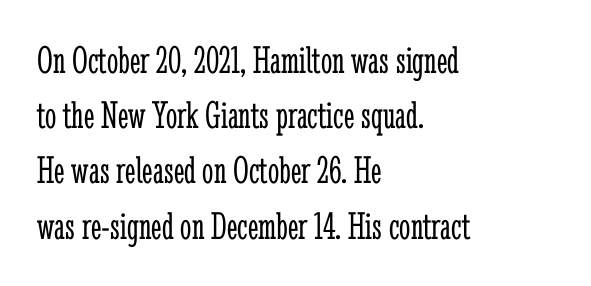
The image shows 40 px light, condensed serif type, upright; set left-aligned, normal line spacing (1.38x), normal letter spacing, not underlined; low stroke contrast and a medium x-height.
